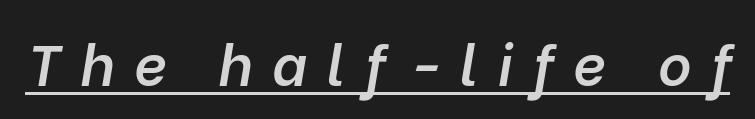
Q: Is the text bold? A: Semi-bold.
Q: Is the text italic (slanted)? A: Yes, it leans right by about 10 degrees.
Q: Is the text underlined? A: Yes.
Q: Is the spacing between letters normal or unusually wide? A: Unusually wide.
Q: Width (condensed, normal, or wide)? A: Normal.
Q: Stroke contrast? A: Low.
Q: x-height? A: Medium.
Q: Monospaced? A: No.
